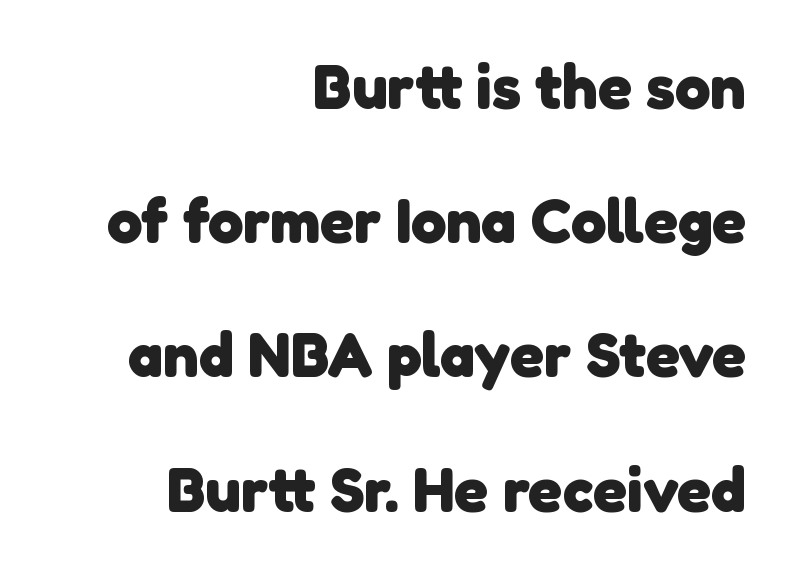
Q: Is the text bold? A: Yes.
Q: Is the typeface a serif or a sans-serif typeface? A: Sans-serif.
Q: Is the text underlined? A: No.
Q: How is the paragraph aligned? A: Right-aligned.
Q: Is the spacing between letters normal or unusually wide? A: Normal.
Q: Is the spacing between lines tight, normal or loose? A: Loose.
Q: Width (condensed, normal, or wide)? A: Normal.
Q: Stroke contrast? A: Low.
Q: x-height? A: Medium.
Q: Monospaced? A: No.
